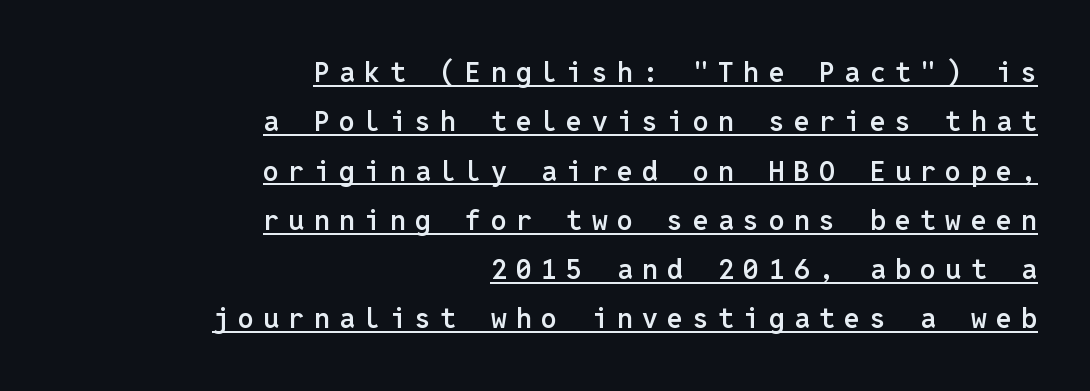
{"serif": "no", "italic": "no", "bold": "semi", "weight": "semibold", "width": "normal", "stroke_contrast": "low", "x_height": "medium", "monospaced": "yes", "underline": "yes", "align": "right", "line_spacing_ratio": 1.76, "letter_spacing": "wide", "letter_spacing_em": 0.34, "glyph_px": 28}
